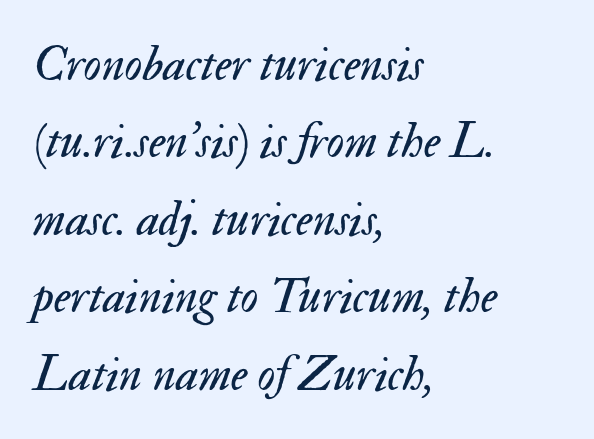
The image shows 49 px regular-weight type, italic (leaning right); set left-aligned, normal line spacing (1.58x), normal letter spacing, not underlined; medium stroke contrast and a small x-height.
